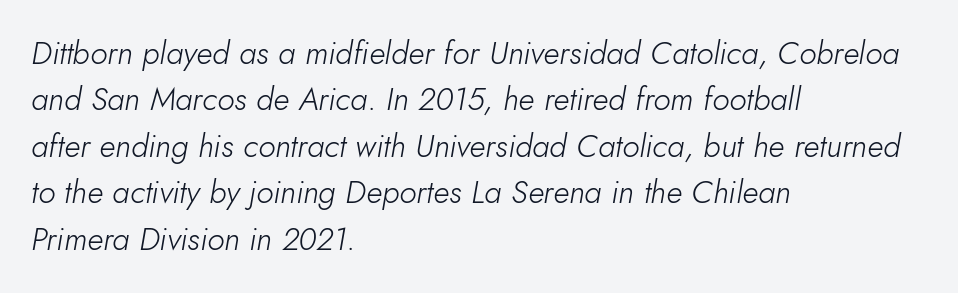
Short and long lines alike share a common starting point at left. Spacing verdict: proportional, widths tailored to each character. No letter is thick-stroked: the sample isn't bold. Just letters on the line, the space beneath them empty. Reading down the column, the eye jumps a familiar distance to each next line. Quick note: italic.
